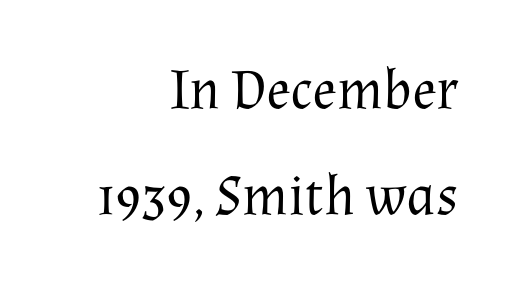
Q: Is the text bold? A: No.
Q: Is the text italic (slanted)? A: No, it is upright.
Q: Is the typeface a serif or a sans-serif typeface? A: Serif.
Q: Is the text underlined? A: No.
Q: How is the paragraph aligned? A: Right-aligned.
Q: Is the spacing between letters normal or unusually wide? A: Normal.
Q: Width (condensed, normal, or wide)? A: Normal.
Q: Stroke contrast? A: Medium.
Q: x-height? A: Medium.
Q: Monospaced? A: No.
